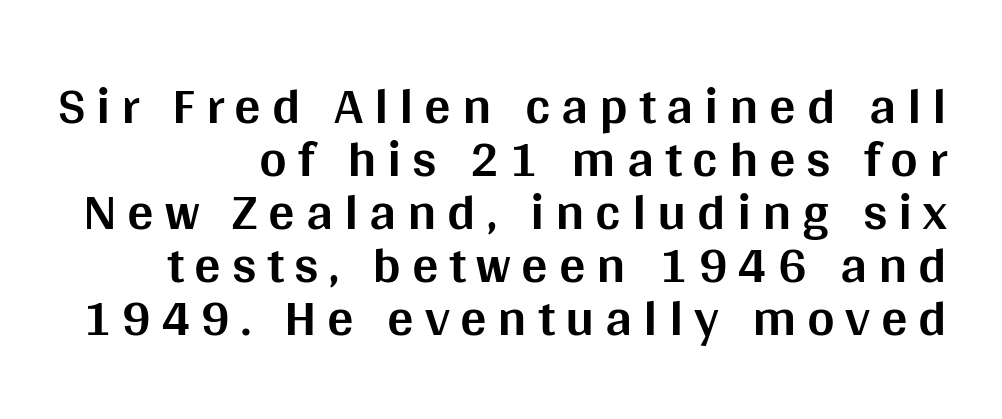
{"serif": "no", "italic": "no", "bold": "yes", "weight": "bold", "width": "normal", "stroke_contrast": "medium", "x_height": "large", "monospaced": "no", "underline": "no", "align": "right", "line_spacing": "tight", "line_spacing_ratio": 1.0, "letter_spacing": "wide", "letter_spacing_em": 0.2, "glyph_px": 53}
